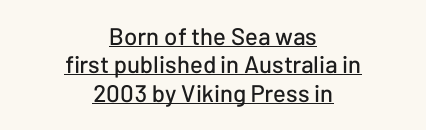
{"italic": "no", "underline": "yes", "align": "center", "line_spacing_ratio": 1.18, "letter_spacing": "normal", "letter_spacing_em": 0.0, "glyph_px": 24}
